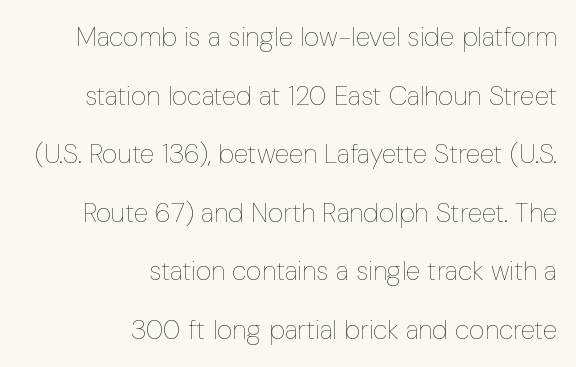
Q: Is the text bold? A: No.
Q: Is the text italic (slanted)? A: No, it is upright.
Q: Is the text underlined? A: No.
Q: How is the paragraph aligned? A: Right-aligned.
Q: Is the spacing between letters normal or unusually wide? A: Normal.
Q: Is the spacing between lines tight, normal or loose? A: Loose.
